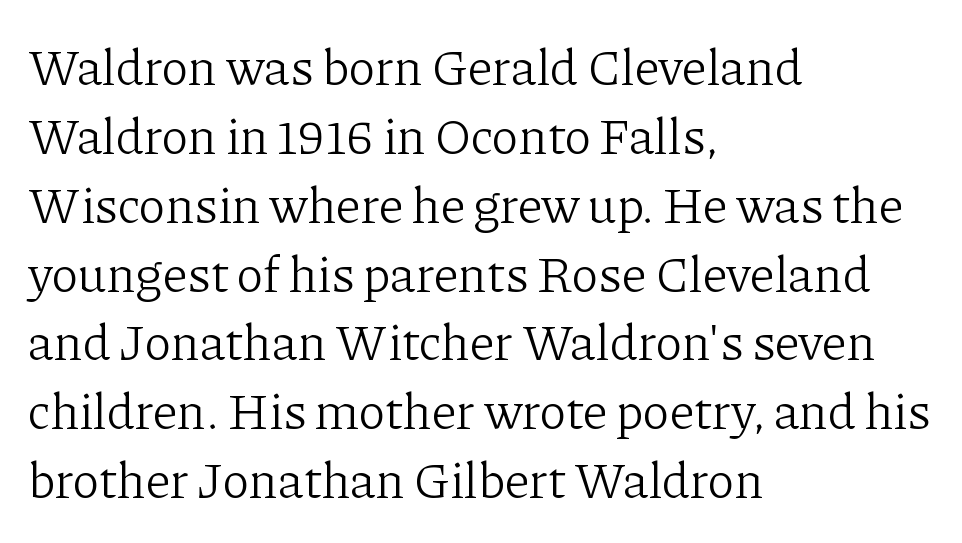
{"serif": "yes", "italic": "no", "bold": "no", "weight": "light", "width": "normal", "stroke_contrast": "low", "x_height": "medium", "monospaced": "no", "underline": "no", "align": "left", "line_spacing": "normal", "line_spacing_ratio": 1.35, "letter_spacing": "normal", "letter_spacing_em": 0.0, "glyph_px": 51}
